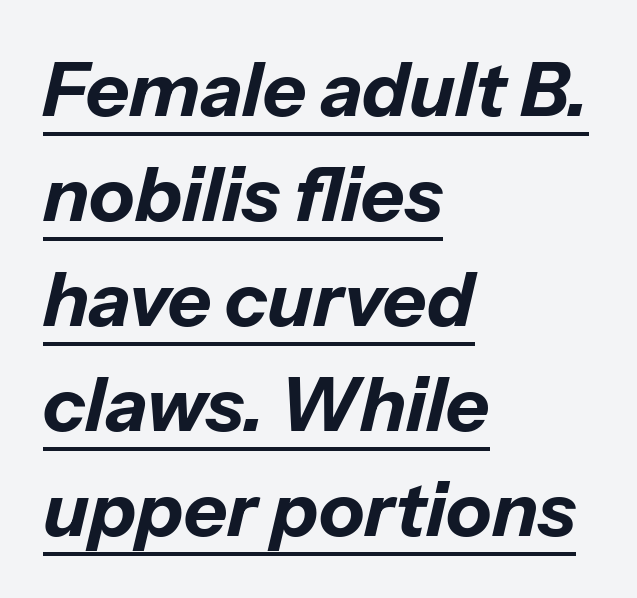
{"italic": "yes", "lean": "right", "slant_degrees": 13, "bold": "yes", "weight": "bold", "width": "normal", "stroke_contrast": "low", "x_height": "medium", "monospaced": "no", "underline": "yes", "align": "left", "line_spacing": "normal", "line_spacing_ratio": 1.4, "letter_spacing": "normal", "letter_spacing_em": 0.0, "glyph_px": 75}
